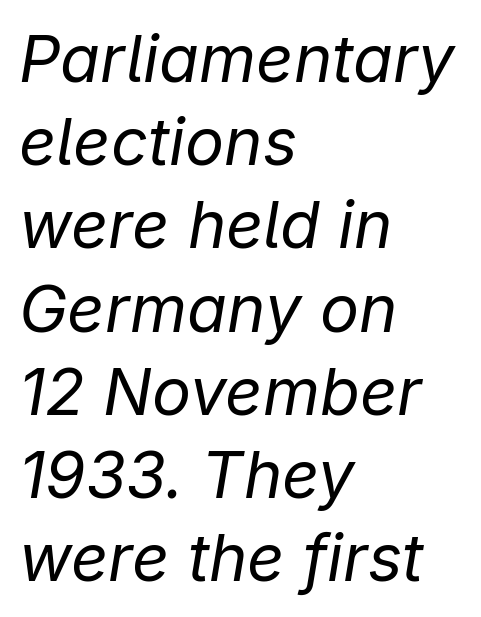
Q: Is the text bold? A: No.
Q: Is the text italic (slanted)? A: Yes, it leans right by about 9 degrees.
Q: Is the text underlined? A: No.
Q: How is the paragraph aligned? A: Left-aligned.
Q: Is the spacing between letters normal or unusually wide? A: Normal.
Q: Is the spacing between lines tight, normal or loose? A: Normal.
Q: Width (condensed, normal, or wide)? A: Normal.
Q: Stroke contrast? A: Low.
Q: x-height? A: Medium.
Q: Monospaced? A: No.
